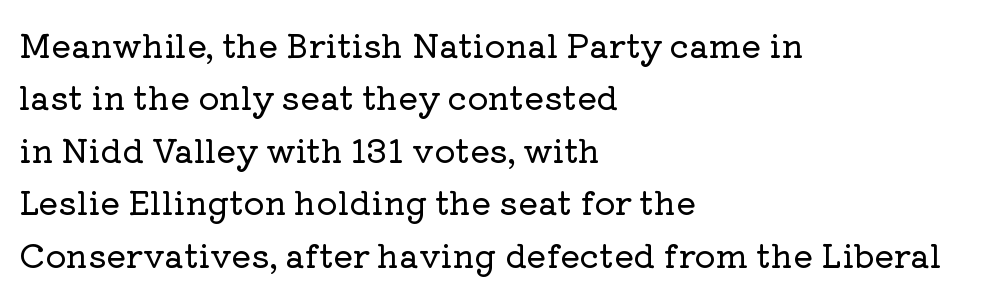
Q: Is the text italic (slanted)? A: No, it is upright.
Q: Is the typeface a serif or a sans-serif typeface? A: Serif.
Q: Is the text underlined? A: No.
Q: How is the paragraph aligned? A: Left-aligned.
Q: Is the spacing between letters normal or unusually wide? A: Normal.
Q: Is the spacing between lines tight, normal or loose? A: Normal.
Q: Width (condensed, normal, or wide)? A: Normal.
Q: Stroke contrast? A: Low.
Q: x-height? A: Medium.
Q: Monospaced? A: No.
